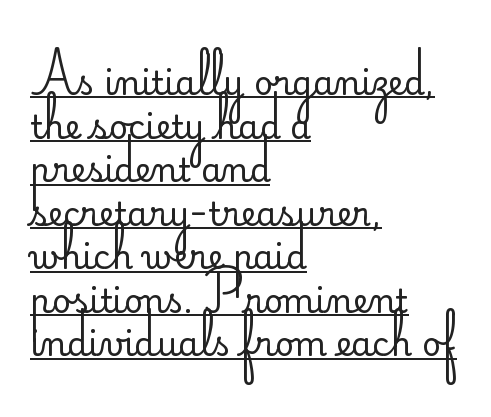
Q: Is the text bold? A: No.
Q: Is the text italic (slanted)? A: No, it is upright.
Q: Is the typeface a serif or a sans-serif typeface? A: Sans-serif.
Q: Is the text underlined? A: Yes.
Q: How is the paragraph aligned? A: Left-aligned.
Q: Is the spacing between letters normal or unusually wide? A: Normal.
Q: Is the spacing between lines tight, normal or loose? A: Normal.
Q: Width (condensed, normal, or wide)? A: Normal.
Q: Stroke contrast? A: Low.
Q: x-height? A: Small.
Q: Monospaced? A: No.
